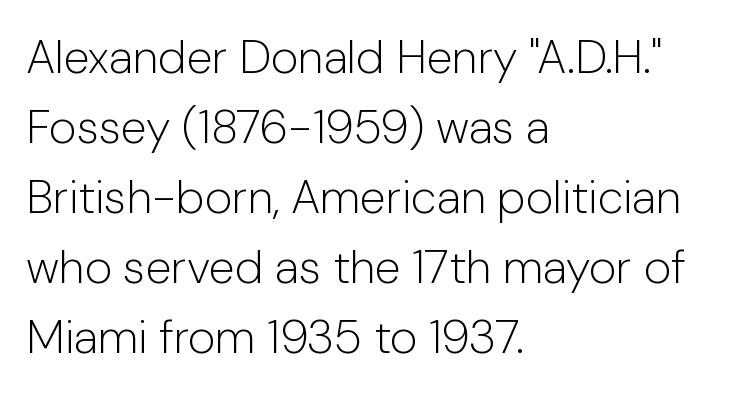
Q: Is the text bold? A: No.
Q: Is the text italic (slanted)? A: No, it is upright.
Q: Is the typeface a serif or a sans-serif typeface? A: Sans-serif.
Q: Is the text underlined? A: No.
Q: How is the paragraph aligned? A: Left-aligned.
Q: Is the spacing between letters normal or unusually wide? A: Normal.
Q: Is the spacing between lines tight, normal or loose? A: Normal.
Q: Width (condensed, normal, or wide)? A: Normal.
Q: Stroke contrast? A: Low.
Q: x-height? A: Medium.
Q: Monospaced? A: No.
